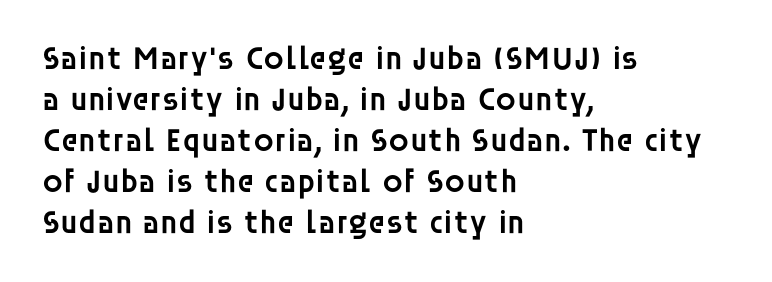
The letters are semibold — heavier than regular but short of a full bold. Any mark beneath the type? The region is blank. One-word summary of the alignment: left. Here the designer chose a conventional face with non-uniform glyph widths.
